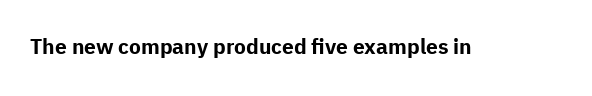
The letterforms sit shoulder to shoulder at normal distance. These lines were composed using upright roman letters. Check the space under the baseline: it is left empty. The sample has been set heavy, in full bold.
